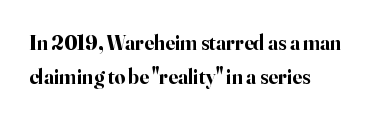
The image shows 21 px bold type, upright; set left-aligned, normal line spacing (1.61x), normal letter spacing, not underlined.
